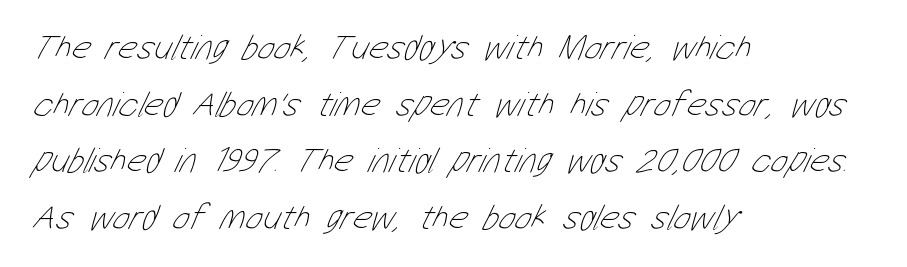
Q: Is the text bold? A: No.
Q: Is the text underlined? A: No.
Q: How is the paragraph aligned? A: Left-aligned.
Q: Is the spacing between letters normal or unusually wide? A: Normal.
Q: Is the spacing between lines tight, normal or loose? A: Normal.
Q: Width (condensed, normal, or wide)? A: Condensed.
Q: Stroke contrast? A: Low.
Q: x-height? A: Medium.
Q: Monospaced? A: No.
